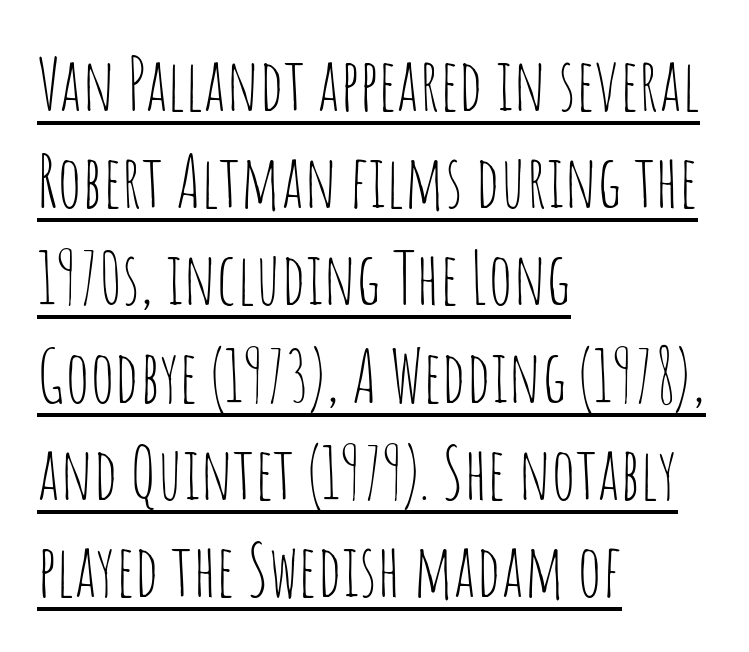
The type sits square on the baseline with zero lean. The typesetting does not lean heavy: it is not bold. I'd call this a sans setting — the letters go barefoot. A rule runs beneath these lines of type. The compositor pushed each line to the left boundary.
